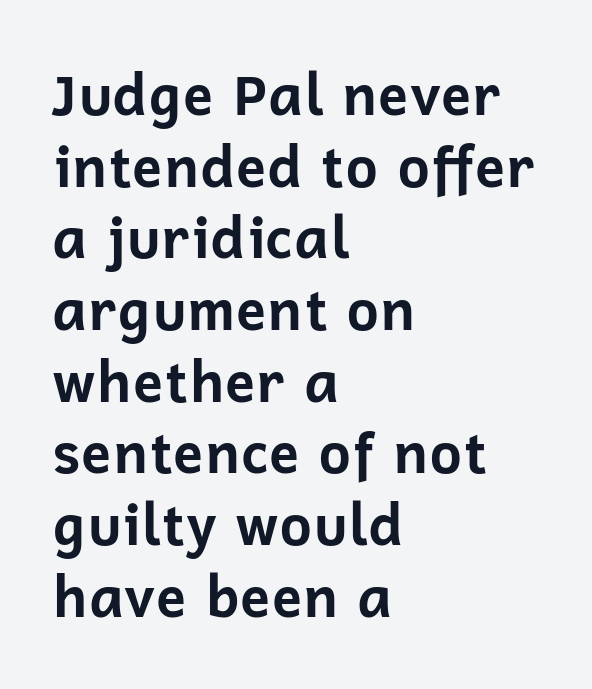
The image shows 56 px bold sans-serif type, upright; set left-aligned, normal line spacing (1.28x), normal letter spacing, not underlined; low stroke contrast and a medium x-height.
